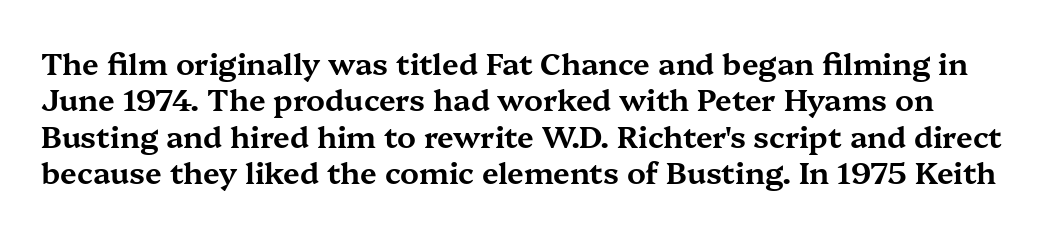
{"serif": "yes", "italic": "no", "width": "wide", "stroke_contrast": "medium", "x_height": "medium", "monospaced": "no", "underline": "no", "line_spacing_ratio": 1.21, "letter_spacing": "normal", "letter_spacing_em": 0.0, "glyph_px": 30}
